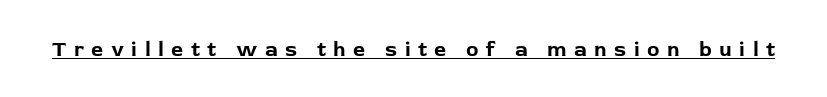
The type is letterspaced generously, with wide tracking. Does the weight exceed regular? Yes, all the way to bold. Like a heading marked for emphasis, these lines bear an underscore. The lettering stays uniformly vertical, giving the passage a roman look.
